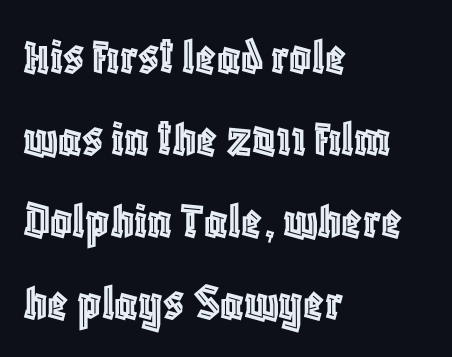
{"italic": "no", "width": "condensed", "x_height": "large", "monospaced": "no", "underline": "no", "align": "left", "line_spacing": "normal", "line_spacing_ratio": 1.52, "letter_spacing": "normal", "letter_spacing_em": 0.0, "glyph_px": 54}
